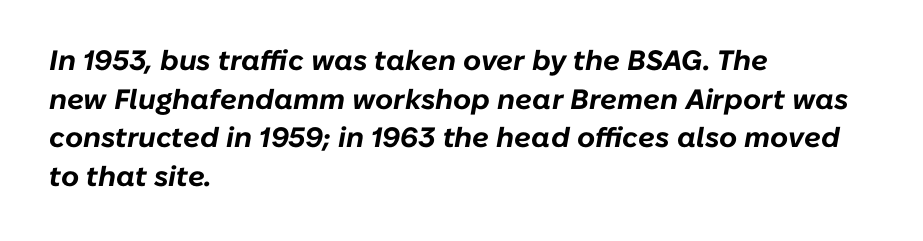
The image shows 28 px bold type, italic (leaning right); set left-aligned, normal line spacing (1.38x), normal letter spacing, not underlined; low stroke contrast and a medium x-height.
